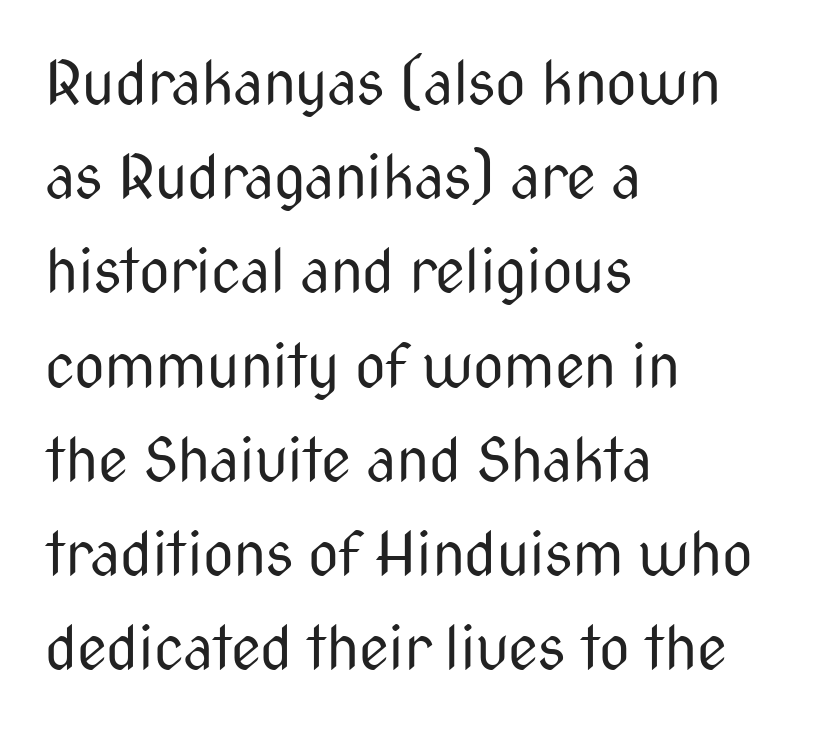
{"serif": "no", "italic": "no", "bold": "no", "weight": "regular", "width": "condensed", "stroke_contrast": "medium", "x_height": "medium", "monospaced": "no", "underline": "no", "align": "left", "line_spacing": "normal", "line_spacing_ratio": 1.57, "letter_spacing": "normal", "letter_spacing_em": 0.0, "glyph_px": 60}
